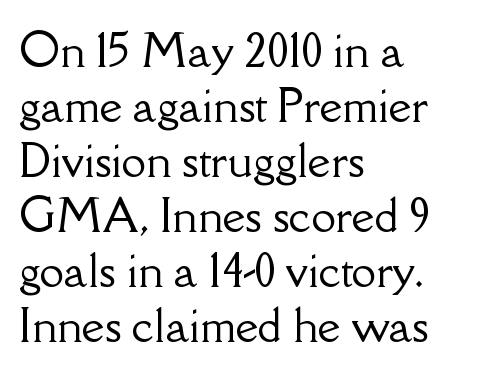
The image shows 44 px serif type, upright; set left-aligned, normal line spacing (1.25x), normal letter spacing, not underlined; low stroke contrast and a small x-height.
